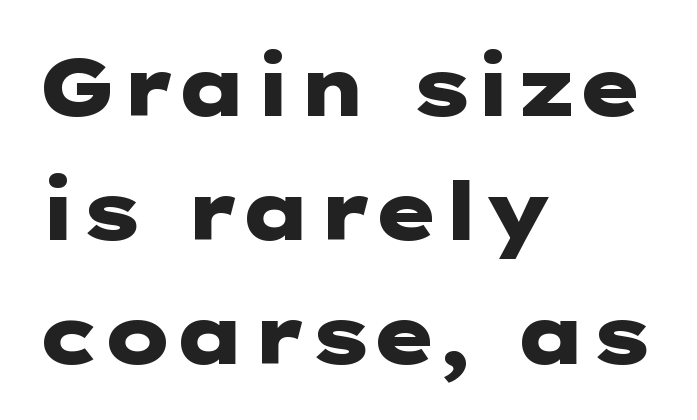
Q: Is the text bold? A: Yes.
Q: Is the text italic (slanted)? A: No, it is upright.
Q: Is the typeface a serif or a sans-serif typeface? A: Sans-serif.
Q: Is the text underlined? A: No.
Q: How is the paragraph aligned? A: Left-aligned.
Q: Is the spacing between letters normal or unusually wide? A: Normal.
Q: Is the spacing between lines tight, normal or loose? A: Normal.
Q: Width (condensed, normal, or wide)? A: Wide.
Q: Stroke contrast? A: Low.
Q: x-height? A: Medium.
